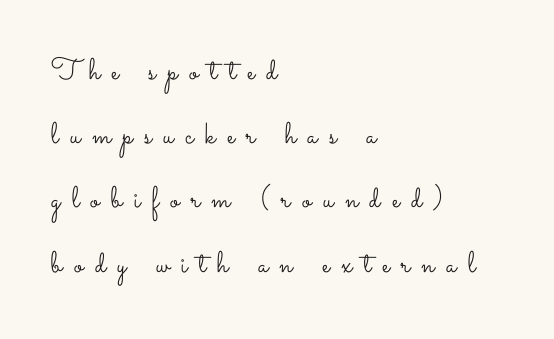
The line texture is sparse and dotted thanks to wide tracking. The space between consecutive lines is lavish. Is the stroke heavy? The answer is a plain regular-or-lighter. Spacing verdict: proportional, widths tailored to each character.
